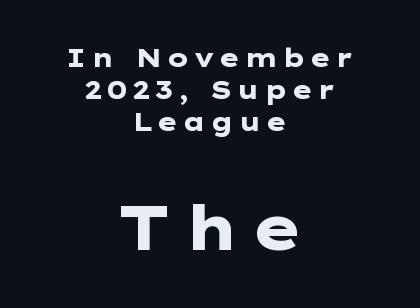
The image shows 62 px heavy, wide sans-serif type, upright; set centered, normal line spacing (1.28x), not underlined; the second (bottom) block is 2.48x larger; low stroke contrast and a medium x-height.
